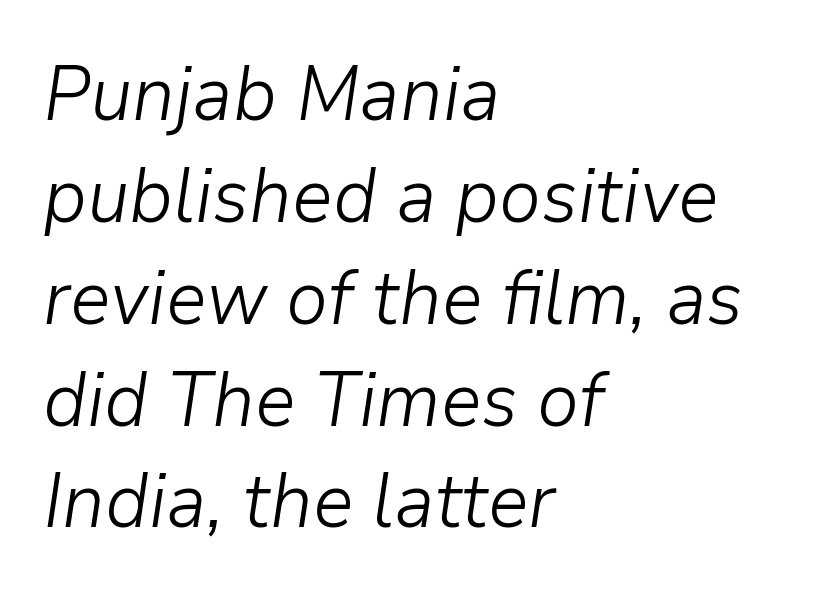
Q: Is the text bold? A: No.
Q: Is the text italic (slanted)? A: Yes, it leans right by about 9 degrees.
Q: Is the text underlined? A: No.
Q: How is the paragraph aligned? A: Left-aligned.
Q: Is the spacing between letters normal or unusually wide? A: Normal.
Q: Is the spacing between lines tight, normal or loose? A: Normal.
Q: Width (condensed, normal, or wide)? A: Normal.
Q: Stroke contrast? A: Low.
Q: x-height? A: Medium.
Q: Monospaced? A: No.
